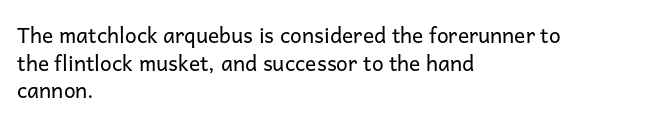
Teacher's note: observe the even left margin — that is flush-left alignment. The line texture is even and compact thanks to regular tracking. The lettering stays uniformly vertical, giving the passage a roman look. The baseline area is clear.
